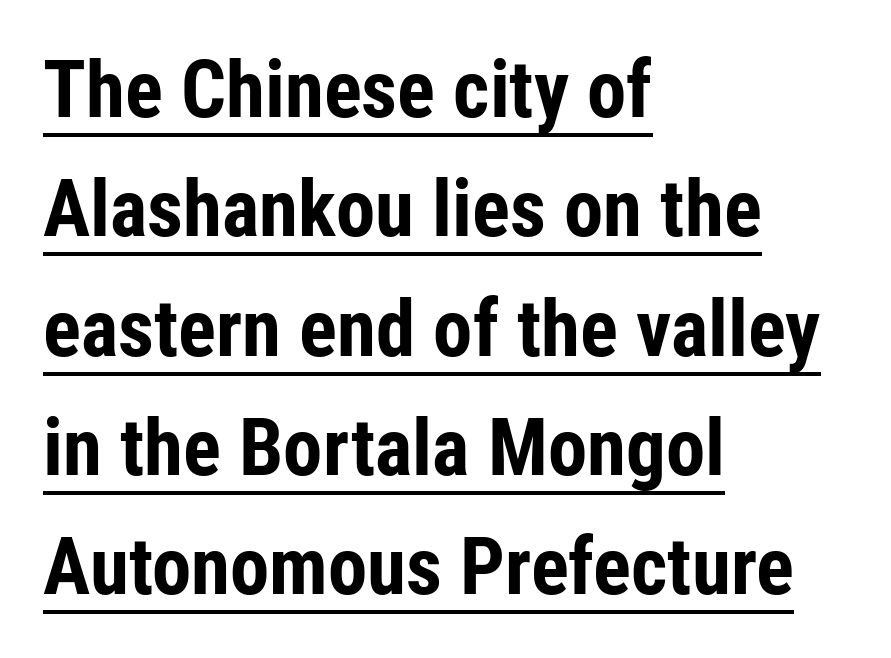
Short and long lines alike share a common starting point at left. Typographic density is high because the face is bold. You could call the tracking neutral — neither tight nor loose. A roman cut, with each character standing at attention. Note: no serifs on the glyphs.
